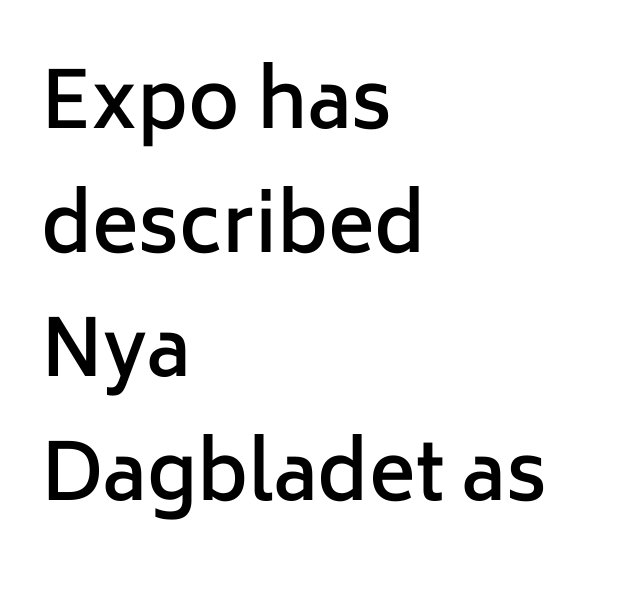
Q: Is the text bold? A: Semi-bold.
Q: Is the text italic (slanted)? A: No, it is upright.
Q: Is the typeface a serif or a sans-serif typeface? A: Sans-serif.
Q: Is the text underlined? A: No.
Q: How is the paragraph aligned? A: Left-aligned.
Q: Is the spacing between letters normal or unusually wide? A: Normal.
Q: Is the spacing between lines tight, normal or loose? A: Normal.
Q: Width (condensed, normal, or wide)? A: Normal.
Q: Stroke contrast? A: Low.
Q: x-height? A: Medium.
Q: Monospaced? A: No.
